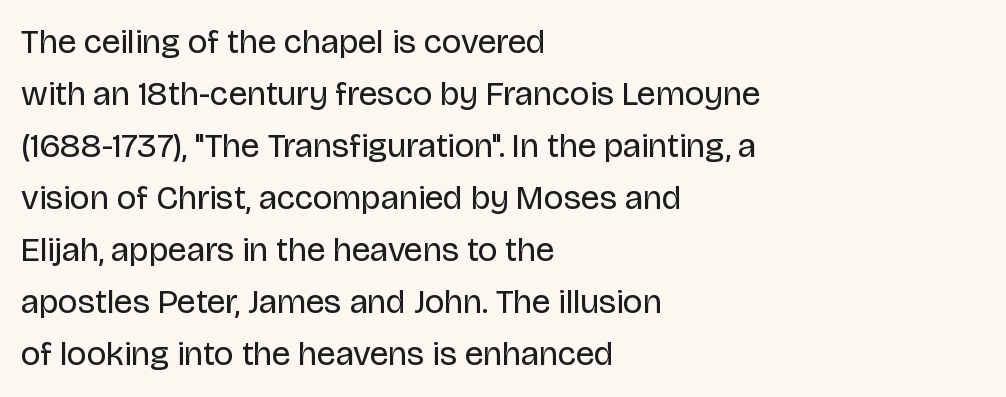
Short note: letters normally spaced. Weight class: somewhere from thin through regular. A typesetter would label this face a sans. Reading down the block, your eye returns to a fixed left position each line.
